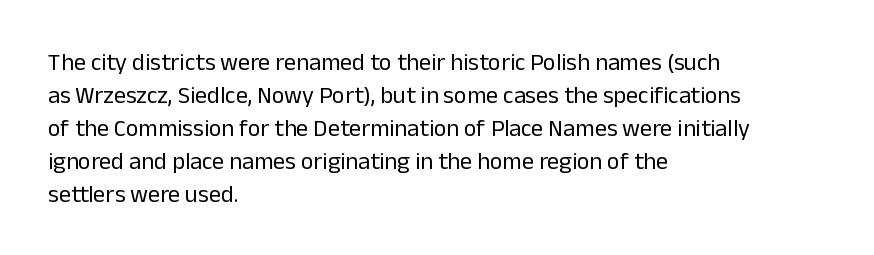
Q: Is the text bold? A: No.
Q: Is the text italic (slanted)? A: No, it is upright.
Q: Is the text underlined? A: No.
Q: How is the paragraph aligned? A: Left-aligned.
Q: Is the spacing between letters normal or unusually wide? A: Normal.
Q: Is the spacing between lines tight, normal or loose? A: Normal.
